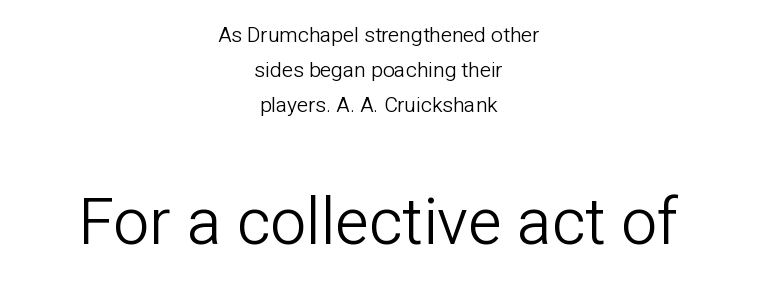
Reading down the column, the eye jumps a familiar distance to each next line. Is this a fixed-width face? No — the glyphs have proportional, varying widths. Serif or sans? Sans — the stroke terminals are bare. Reading top to bottom, the characters get bigger at the block break. The baseline area is clear.
